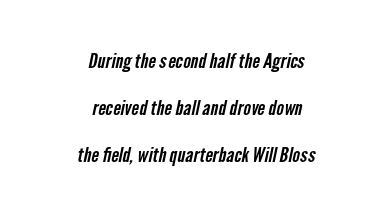
Q: Is the text underlined? A: No.
Q: How is the paragraph aligned? A: Centered.
Q: Is the spacing between letters normal or unusually wide? A: Normal.
Q: Is the spacing between lines tight, normal or loose? A: Loose.
